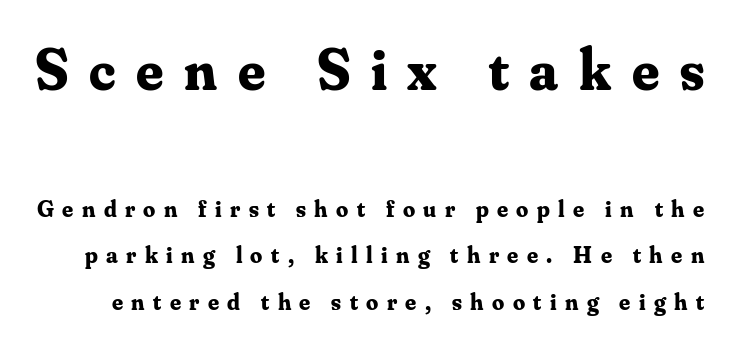
Q: Is the text bold? A: Yes.
Q: Is the text italic (slanted)? A: No, it is upright.
Q: Is the typeface a serif or a sans-serif typeface? A: Serif.
Q: Is the text underlined? A: No.
Q: Is the spacing between letters normal or unusually wide? A: Unusually wide.
Q: Is the spacing between lines tight, normal or loose? A: Loose.
Q: Which block of text is set in a larger size, the first (top) or the second (bottom)? A: The first (top) one.
Q: Width (condensed, normal, or wide)? A: Normal.
Q: Stroke contrast? A: Medium.
Q: x-height? A: Small.
Q: Monospaced? A: No.
